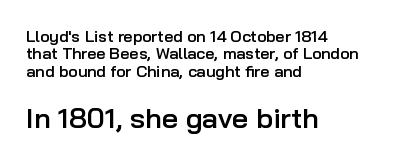
The image shows 28 px semibold sans-serif type, upright; set left-aligned, tight line spacing (1.08x), normal letter spacing, not underlined; the second (bottom) block is 1.75x larger; low stroke contrast and a medium x-height.
